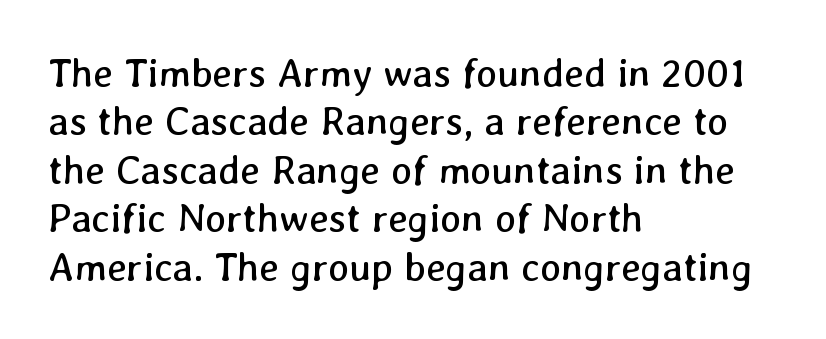
The image shows 40 px regular-weight type; set left-aligned, line spacing 1.21x, normal letter spacing, not underlined; low stroke contrast and a medium x-height.
